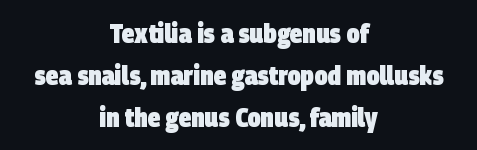
Q: Is the text bold? A: Yes.
Q: Is the text underlined? A: No.
Q: How is the paragraph aligned? A: Centered.
Q: Is the spacing between letters normal or unusually wide? A: Normal.
Q: Is the spacing between lines tight, normal or loose? A: Normal.
